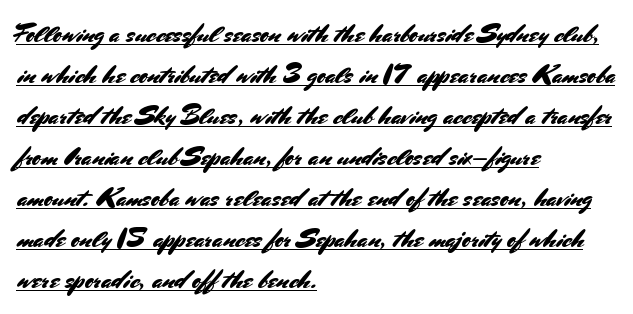
The specimen includes a rule beneath the text block's lines. The block of text has a typical density, with ordinary space between rows. The paragraph has a hard left edge and a soft right edge. Inter-character spacing is left at the font's built-in metrics.
